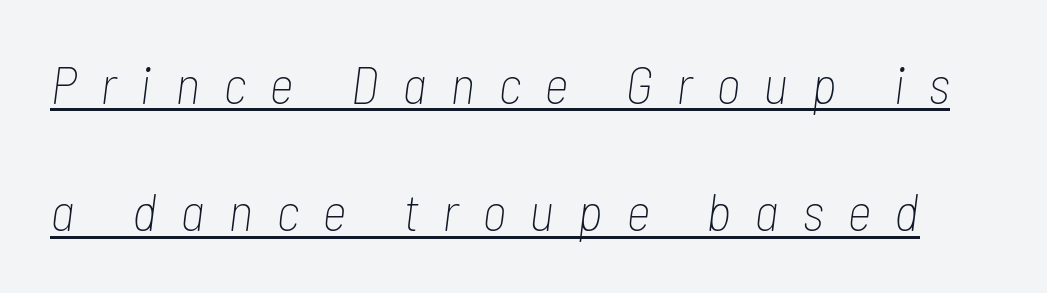
The image shows 54 px thin, condensed type, italic (leaning right); set loose line spacing (2.36x), unusually wide letter spacing (+0.43 em), underlined; low stroke contrast and a medium x-height.
